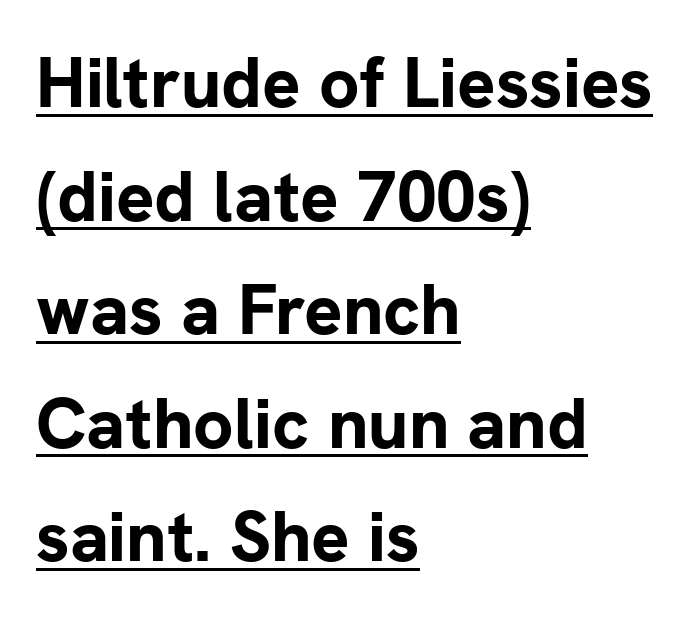
If you drew a ruler down the left edge, every line would touch it. Like a heading marked for emphasis, these lines bear an underscore. Do the characters align in a grid? No, the font is proportional. What kind of face is this? One without serifs — a sans.
